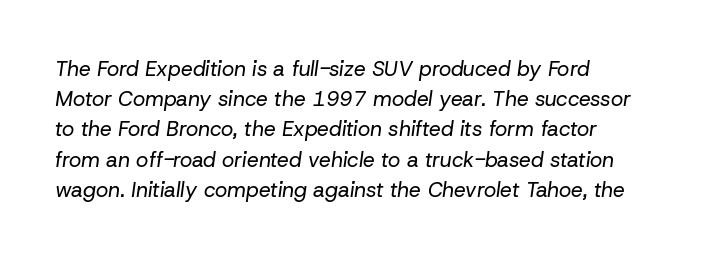
{"italic": "yes", "lean": "right", "slant_degrees": 8, "bold": "no", "underline": "no", "align": "left", "line_spacing": "normal", "line_spacing_ratio": 1.44, "letter_spacing": "normal", "letter_spacing_em": 0.0, "glyph_px": 21}
